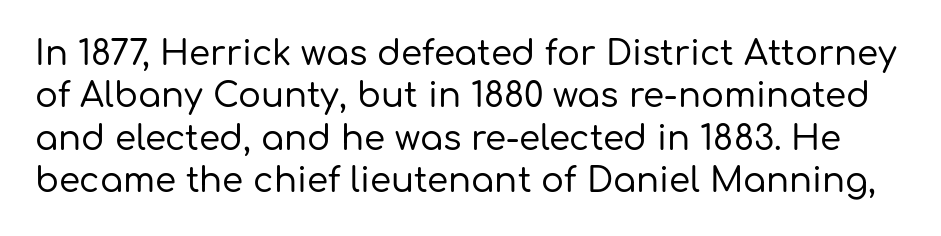
Q: Is the text italic (slanted)? A: No, it is upright.
Q: Is the typeface a serif or a sans-serif typeface? A: Sans-serif.
Q: Is the text underlined? A: No.
Q: Is the spacing between letters normal or unusually wide? A: Normal.
Q: Is the spacing between lines tight, normal or loose? A: Normal.
Q: Width (condensed, normal, or wide)? A: Normal.
Q: Stroke contrast? A: Low.
Q: x-height? A: Medium.
Q: Monospaced? A: No.
